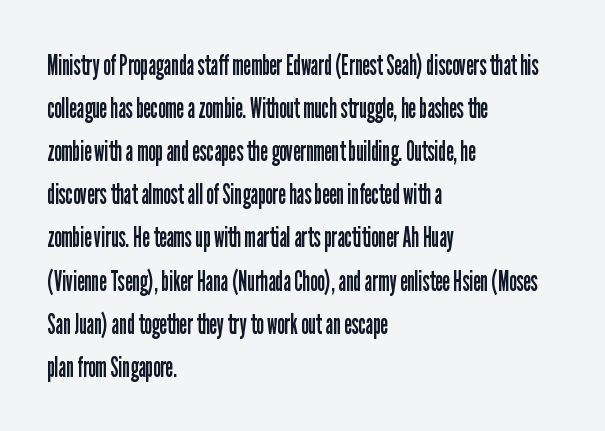
The image shows 28 px regular-weight, condensed sans-serif type, upright; set left-aligned, normal line spacing (1.54x), normal letter spacing, not underlined; low stroke contrast and a medium x-height.
